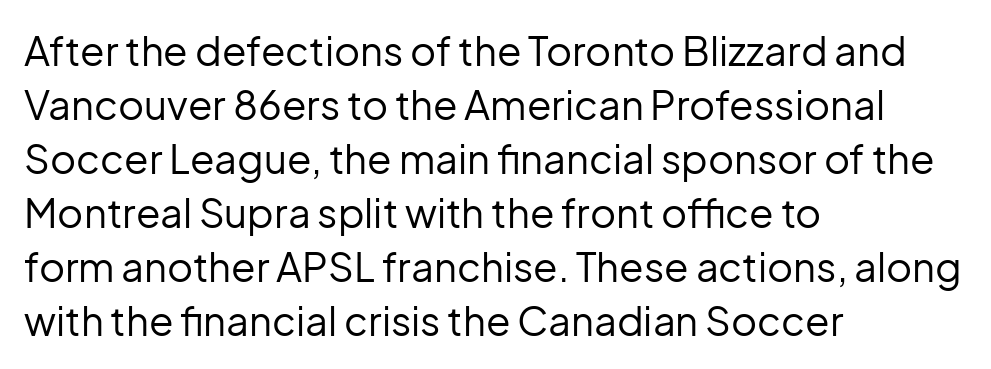
{"serif": "no", "italic": "no", "bold": "no", "weight": "regular", "width": "normal", "stroke_contrast": "low", "x_height": "medium", "monospaced": "no", "underline": "no", "align": "left", "line_spacing": "normal", "line_spacing_ratio": 1.35, "letter_spacing": "normal", "letter_spacing_em": 0.0, "glyph_px": 40}
